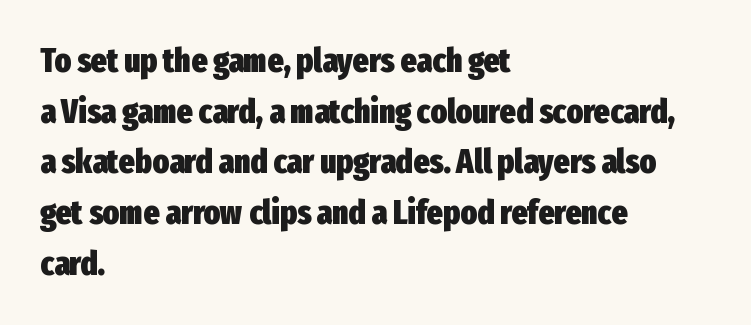
I'd call this a sans setting — the letters go barefoot. Look at the tracking — it's just the regular setting, nothing added. In terms of leading, this rendering sits right in the middle. In CSS terms this would be text-align: left. Character widths vary here, with narrow letters taking less room than wide ones. The baseline area is clear.
